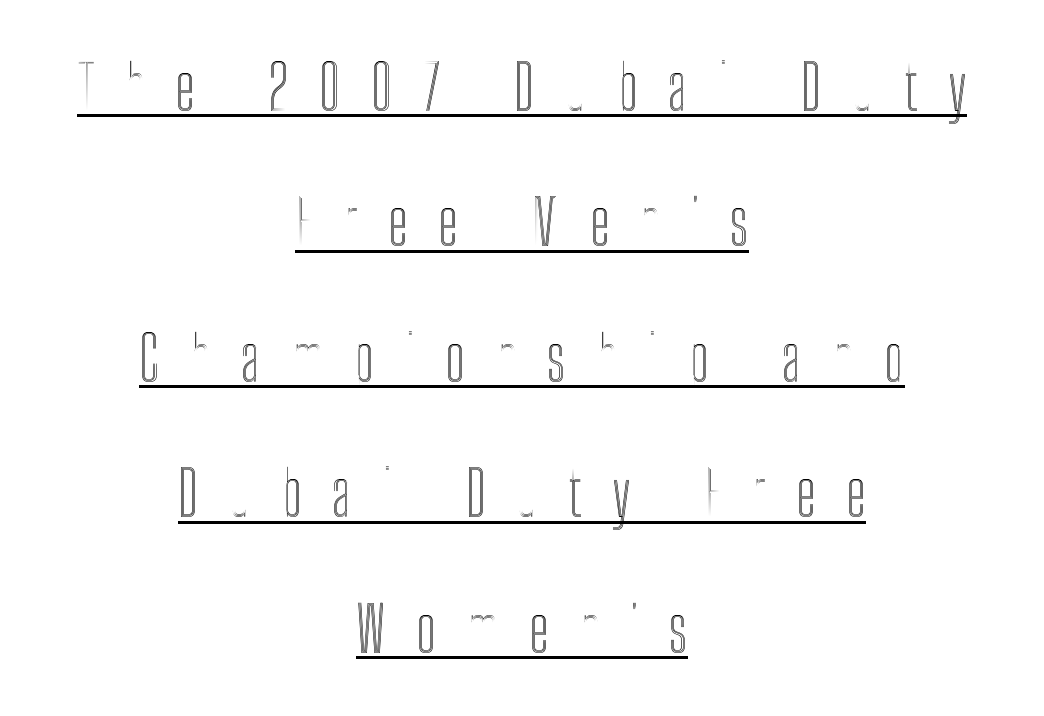
The image shows 63 px condensed type, upright; set centered, loose line spacing (2.15x), unusually wide letter spacing (+0.48 em), underlined; a medium x-height.
